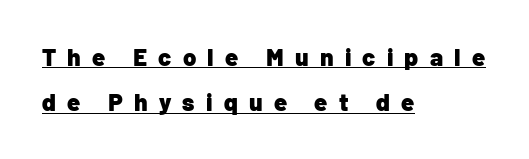
Q: Is the text bold? A: Yes.
Q: Is the text italic (slanted)? A: No, it is upright.
Q: Is the text underlined? A: Yes.
Q: How is the paragraph aligned? A: Left-aligned.
Q: Is the spacing between letters normal or unusually wide? A: Unusually wide.
